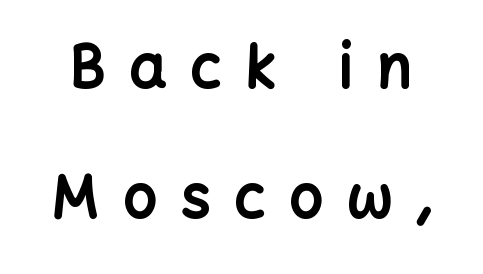
Quick note: underline off. Students, note that the glyphs here are deliberately spaced far apart. Italic: no, the glyphs are upright roman. Proportional: the letters do not fall into vertical columns. Caption: bold face, heavy strokes.
